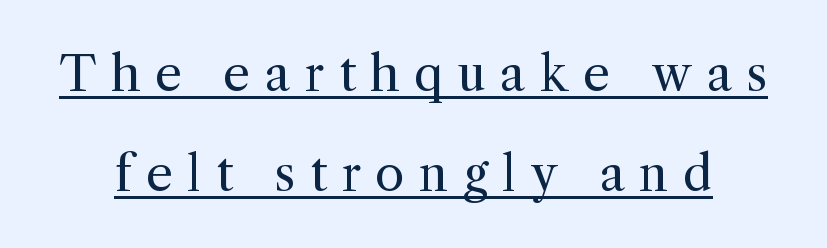
{"serif": "yes", "italic": "no", "bold": "no", "weight": "regular", "width": "normal", "x_height": "medium", "monospaced": "no", "underline": "yes", "line_spacing": "loose", "line_spacing_ratio": 2.08, "letter_spacing": "wide", "letter_spacing_em": 0.3, "glyph_px": 48}
